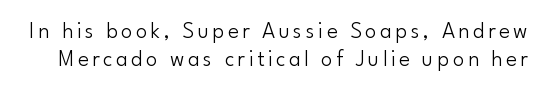
The image shows 23 px text type, upright; set line spacing 1.2x, not underlined.
